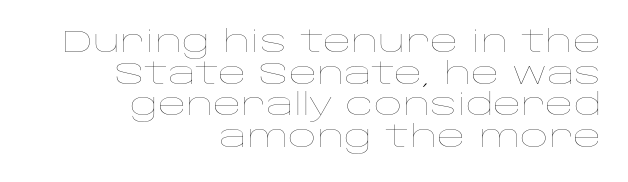
The image shows 31 px thin, wide type, upright; set right-aligned, tight line spacing (1.02x), normal letter spacing, not underlined; low stroke contrast and a large x-height.
